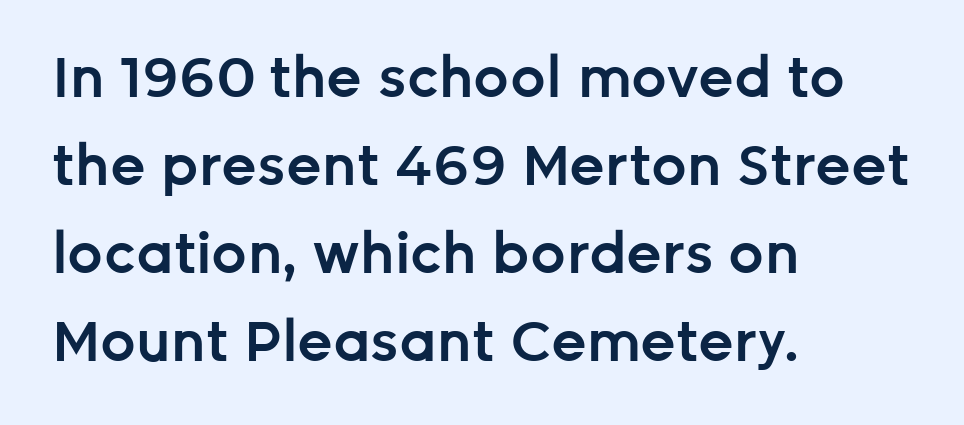
The image shows 56 px semibold sans-serif type, upright; set left-aligned, normal line spacing (1.57x), normal letter spacing, not underlined; low stroke contrast and a medium x-height.
